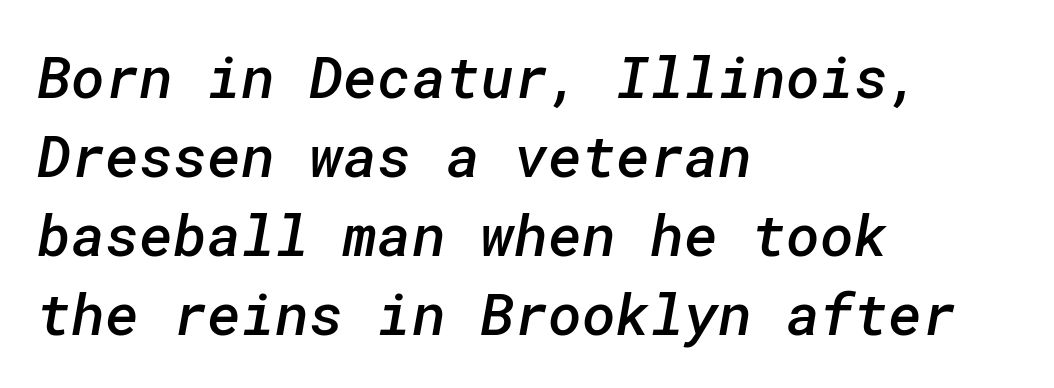
The image shows 58 px semibold sans-serif type; set left-aligned, normal line spacing (1.36x), normal letter spacing, not underlined; low stroke contrast and a medium x-height.
